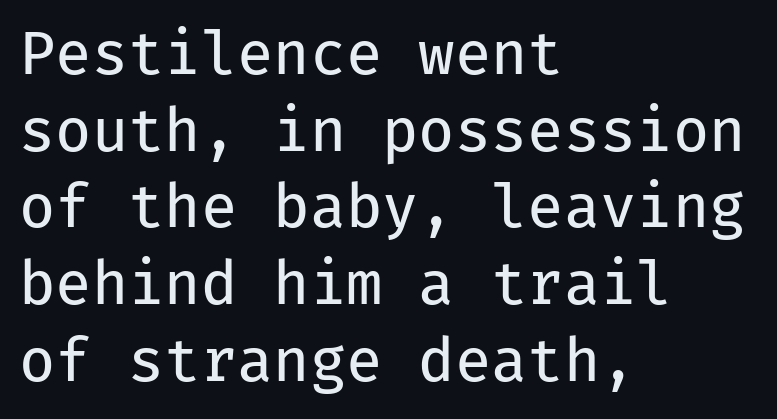
The image shows 59 px regular-weight sans-serif type, upright, monospaced; set left-aligned, normal line spacing (1.3x), normal letter spacing, not underlined; low stroke contrast and a medium x-height.
